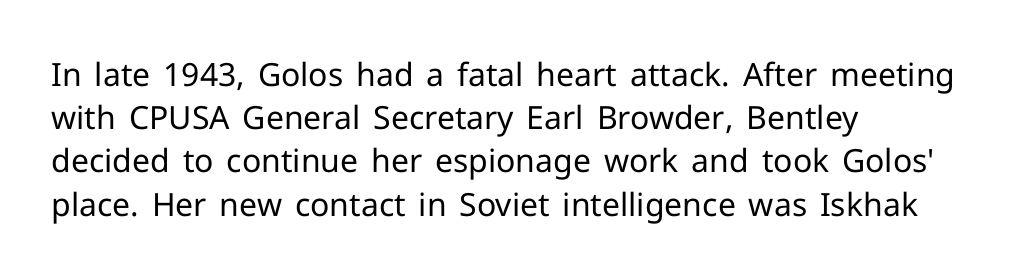
Q: Is the text bold? A: No.
Q: Is the text italic (slanted)? A: No, it is upright.
Q: Is the typeface a serif or a sans-serif typeface? A: Sans-serif.
Q: Is the text underlined? A: No.
Q: How is the paragraph aligned? A: Left-aligned.
Q: Is the spacing between letters normal or unusually wide? A: Normal.
Q: Is the spacing between lines tight, normal or loose? A: Normal.
Q: Width (condensed, normal, or wide)? A: Normal.
Q: Stroke contrast? A: Low.
Q: x-height? A: Medium.
Q: Monospaced? A: No.
